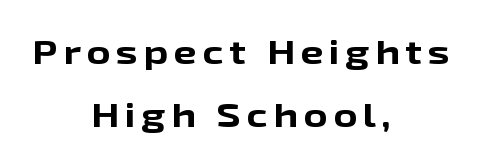
Q: Is the text bold? A: Yes.
Q: Is the text italic (slanted)? A: No, it is upright.
Q: Is the typeface a serif or a sans-serif typeface? A: Sans-serif.
Q: Is the text underlined? A: No.
Q: How is the paragraph aligned? A: Centered.
Q: Is the spacing between lines tight, normal or loose? A: Loose.
Q: Width (condensed, normal, or wide)? A: Wide.
Q: Stroke contrast? A: Low.
Q: x-height? A: Medium.
Q: Monospaced? A: No.
